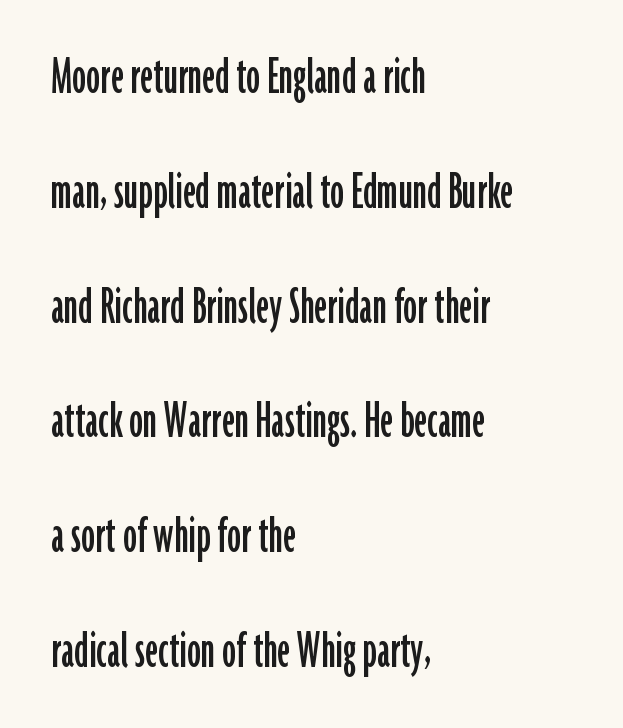
Q: Is the text italic (slanted)? A: No, it is upright.
Q: Is the typeface a serif or a sans-serif typeface? A: Sans-serif.
Q: Is the text underlined? A: No.
Q: How is the paragraph aligned? A: Left-aligned.
Q: Is the spacing between letters normal or unusually wide? A: Normal.
Q: Is the spacing between lines tight, normal or loose? A: Loose.
Q: Width (condensed, normal, or wide)? A: Condensed.
Q: Stroke contrast? A: Low.
Q: x-height? A: Medium.
Q: Monospaced? A: No.
